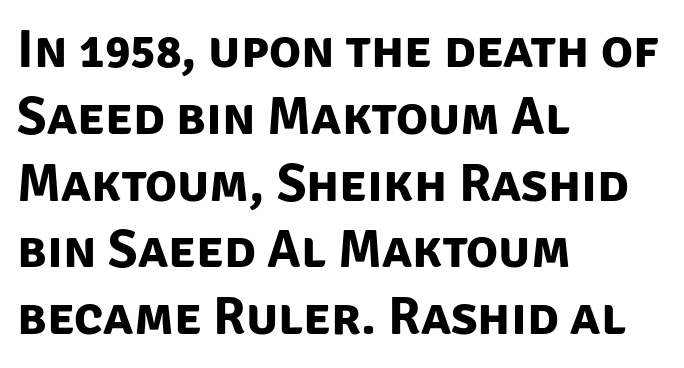
Q: Is the text bold? A: Yes.
Q: Is the typeface a serif or a sans-serif typeface? A: Sans-serif.
Q: Is the text underlined? A: No.
Q: How is the paragraph aligned? A: Left-aligned.
Q: Is the spacing between letters normal or unusually wide? A: Normal.
Q: Is the spacing between lines tight, normal or loose? A: Normal.
Q: Width (condensed, normal, or wide)? A: Normal.
Q: Stroke contrast? A: Low.
Q: x-height? A: Large.
Q: Monospaced? A: No.
